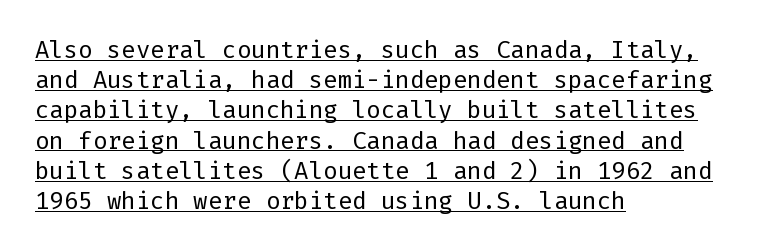
Interline gaps are of average width in this sample. The letterforms sit at book weight or below. Notice how the passage keeps a crisp vertical edge on the left only. Caption: lettering with a line underneath.
